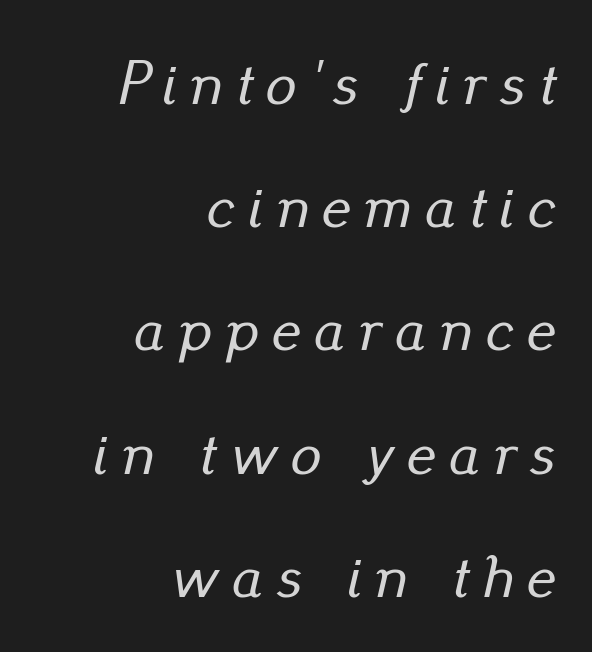
The image shows 61 px text type, italic (leaning right); set right-aligned, loose line spacing (2.02x), unusually wide letter spacing (+0.22 em), not underlined; low stroke contrast and a small x-height.
